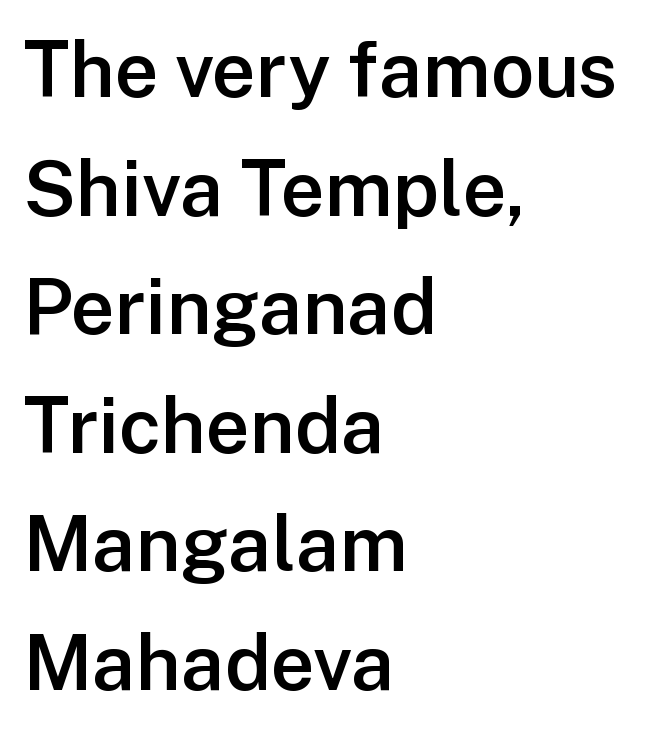
These lines keep a tight, regular rhythm from letter to letter. The space between consecutive lines is moderate. The typography opts for an upright posture over an oblique one. This sample uses a sans-serif face.
